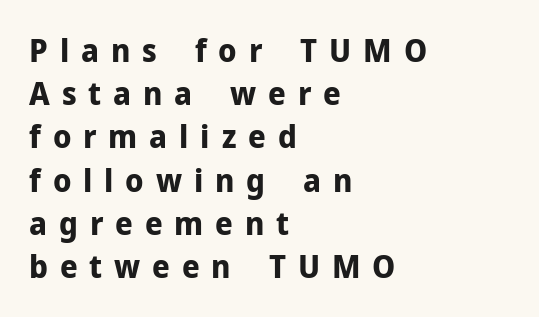
Strokes here are thick enough to call this a true bold. The rendering uses a moderate line-height, typical for paragraphs. Notice how the stems are strictly vertical — no italics here. In CSS terms this would be text-align: left. Classification — sans serif. Each letter keeps its own natural width here, so spacing adapts to shape.
